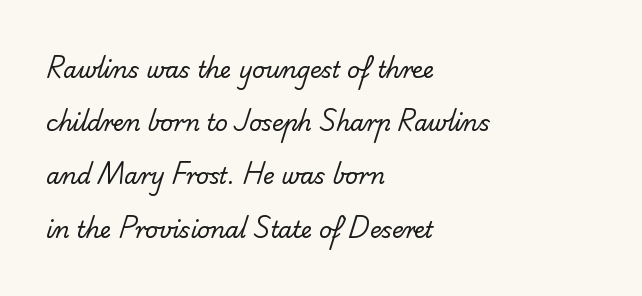
Honestly, the letter spacing is just normal — you wouldn't notice it. Is the type heavy? It reads as light-to-regular instead. Leading is clearly above the norm, producing a sparse column. Honestly, there is no underline to notice here at all. The paragraph has a hard left edge and a soft right edge.
